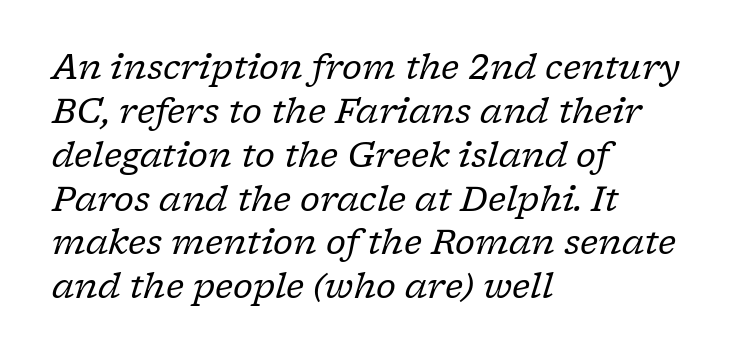
Rule under the text: the space is simply empty. One-word summary of the alignment: left. These glyphs show unthickened strokes, regular width or finer. This sample keeps an unexceptional amount of space between lines. The type family on display is of the serif kind.
